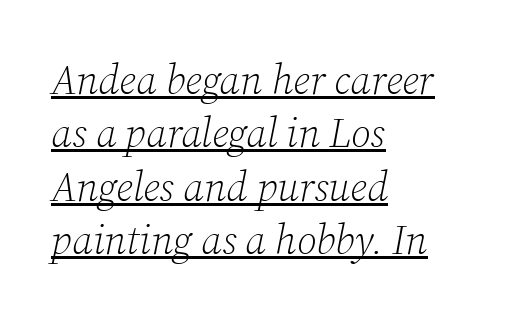
Whoever set this chose a conventional vertical rhythm. A continuous stroke trails under the words, as in a hyperlink. Stems and bowls with no extra thickness — not bold. The paragraph has a hard left edge and a soft right edge. Italic? Definitely — the glyphs are oblique. A typesetter would call this proportional, since set widths differ per character.
